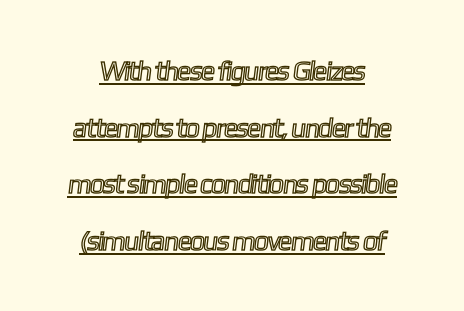
{"underline": "yes", "line_spacing": "loose", "line_spacing_ratio": 2.1, "letter_spacing": "normal", "letter_spacing_em": 0.0, "glyph_px": 27}
